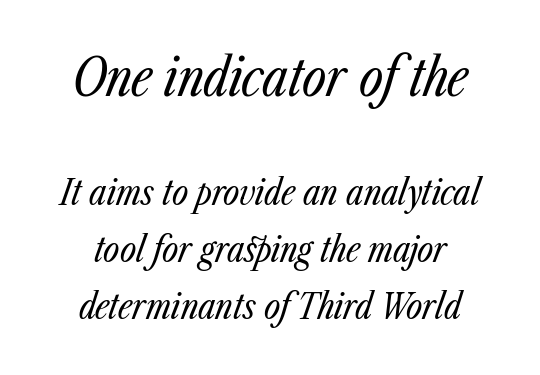
No extra ink here — the face is not bold. These lines are rendered in a variable-pitch font. Decoration check: the copy has no underline. The whole block is typeset with a tilt. Does the bottom block carry the larger type? No, the top block does.
